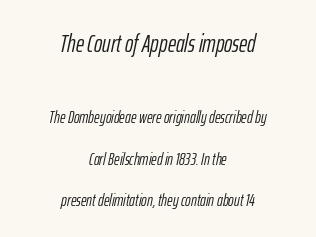
Underline: absent. The rendering uses a large line-height, opening up the rows. The block sitting higher on the canvas is the one with enlarged characters. Slanted lettering throughout. The compositor balanced each line on the midline.
